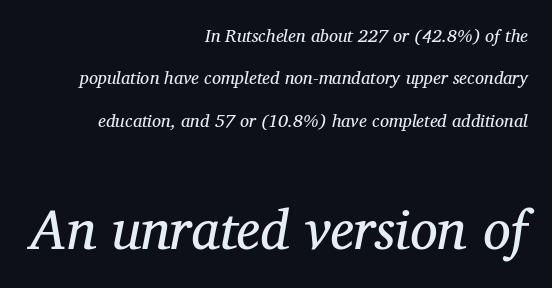
Q: Is the text bold? A: No.
Q: Is the text italic (slanted)? A: Yes, it leans right by about 12 degrees.
Q: Is the typeface a serif or a sans-serif typeface? A: Serif.
Q: Is the text underlined? A: No.
Q: How is the paragraph aligned? A: Right-aligned.
Q: Is the spacing between letters normal or unusually wide? A: Normal.
Q: Is the spacing between lines tight, normal or loose? A: Loose.
Q: Which block of text is set in a larger size, the first (top) or the second (bottom)? A: The second (bottom) one.
Q: Width (condensed, normal, or wide)? A: Normal.
Q: Stroke contrast? A: Medium.
Q: x-height? A: Medium.
Q: Monospaced? A: No.
